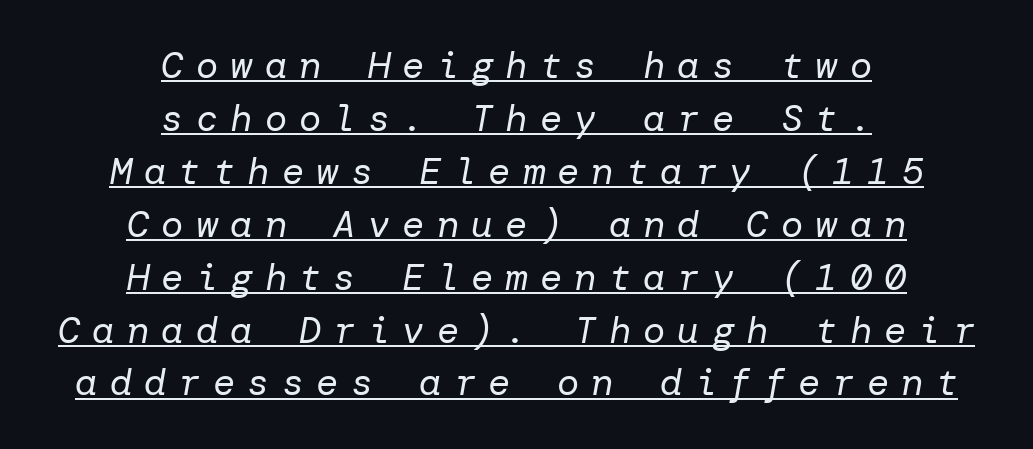
{"italic": "yes", "lean": "right", "slant_degrees": 10, "bold": "no", "weight": "regular", "width": "normal", "stroke_contrast": "low", "x_height": "medium", "underline": "yes", "align": "center", "line_spacing": "normal", "line_spacing_ratio": 1.43, "letter_spacing": "wide", "letter_spacing_em": 0.33, "glyph_px": 37}
